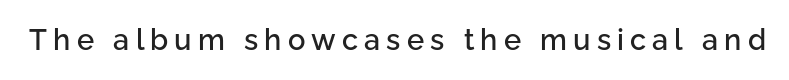
{"serif": "no", "italic": "no", "width": "normal", "stroke_contrast": "low", "x_height": "medium", "monospaced": "no", "underline": "no", "letter_spacing": "wide", "letter_spacing_em": 0.21, "glyph_px": 29}
